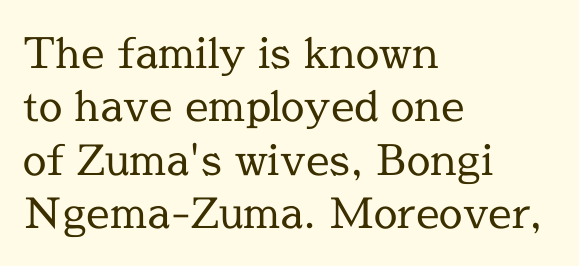
Q: Is the text bold? A: No.
Q: Is the text italic (slanted)? A: No, it is upright.
Q: Is the typeface a serif or a sans-serif typeface? A: Serif.
Q: Is the text underlined? A: No.
Q: How is the paragraph aligned? A: Left-aligned.
Q: Is the spacing between letters normal or unusually wide? A: Normal.
Q: Is the spacing between lines tight, normal or loose? A: Normal.
Q: Width (condensed, normal, or wide)? A: Normal.
Q: x-height? A: Medium.
Q: Monospaced? A: No.
